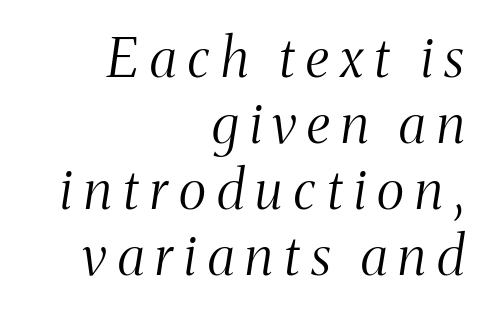
The image shows 54 px light, condensed serif type, italic (leaning right); set right-aligned, line spacing 1.22x, unusually wide letter spacing (+0.21 em), not underlined; medium stroke contrast and a medium x-height.
